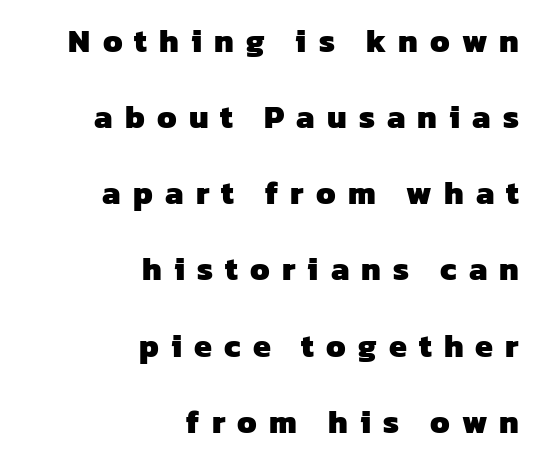
Q: Is the text bold? A: Yes.
Q: Is the typeface a serif or a sans-serif typeface? A: Sans-serif.
Q: Is the text underlined? A: No.
Q: How is the paragraph aligned? A: Right-aligned.
Q: Is the spacing between letters normal or unusually wide? A: Unusually wide.
Q: Is the spacing between lines tight, normal or loose? A: Loose.
Q: Width (condensed, normal, or wide)? A: Normal.
Q: Stroke contrast? A: Low.
Q: x-height? A: Medium.
Q: Monospaced? A: No.
